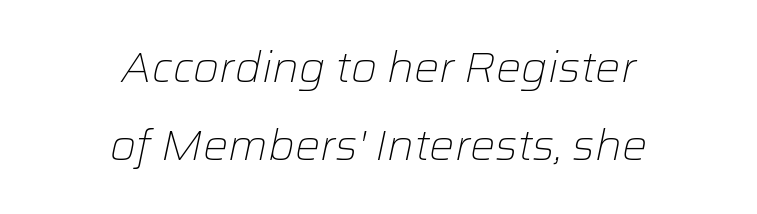
The image shows 42 px light type, italic (leaning right); set centered, line spacing 1.86x, normal letter spacing, not underlined; low stroke contrast and a medium x-height.
